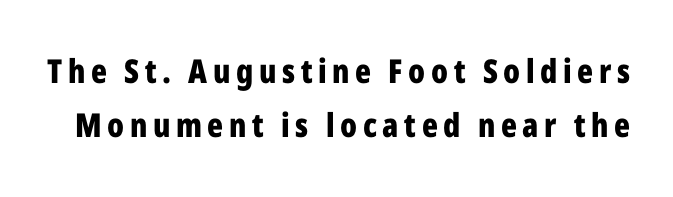
Italic? Not at all — the glyphs are vertical. Check where the strokes stop: nothing finishes them off — pure sans. The area under the type is left untouched. Varying glyph widths throughout — classic text-font behaviour. Every letter is thick-stroked: bold, no question. These lines sit exactly where default settings would place them.
